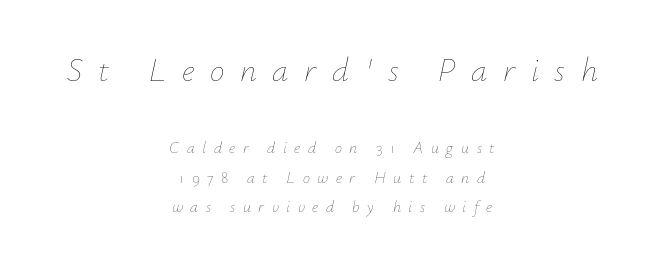
{"italic": "yes", "lean": "right", "slant_degrees": 12, "bold": "no", "weight": "thin", "width": "normal", "stroke_contrast": "low", "x_height": "small", "monospaced": "no", "underline": "no", "align": "center", "line_spacing_ratio": 1.86, "letter_spacing": "wide", "letter_spacing_em": 0.47, "larger_block": "first", "size_ratio": 2.06, "glyph_px": 33}
